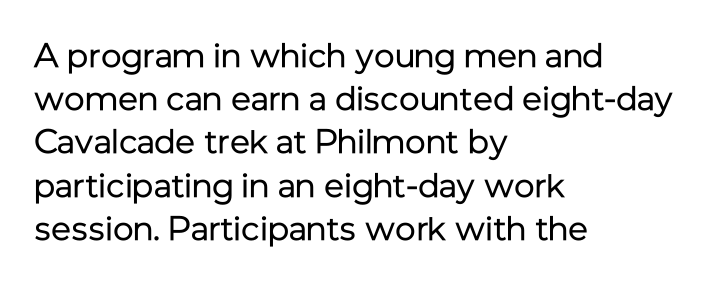
Q: Is the text bold? A: No.
Q: Is the text italic (slanted)? A: No, it is upright.
Q: Is the typeface a serif or a sans-serif typeface? A: Sans-serif.
Q: Is the text underlined? A: No.
Q: How is the paragraph aligned? A: Left-aligned.
Q: Is the spacing between letters normal or unusually wide? A: Normal.
Q: Is the spacing between lines tight, normal or loose? A: Normal.
Q: Width (condensed, normal, or wide)? A: Normal.
Q: Stroke contrast? A: Low.
Q: x-height? A: Medium.
Q: Monospaced? A: No.
